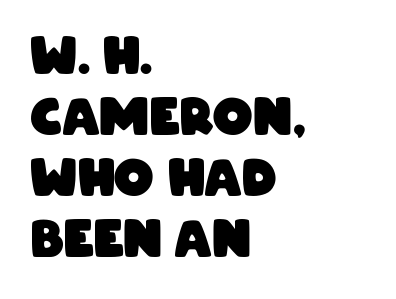
Q: Is the text bold? A: Yes.
Q: Is the typeface a serif or a sans-serif typeface? A: Sans-serif.
Q: Is the text underlined? A: No.
Q: How is the paragraph aligned? A: Left-aligned.
Q: Is the spacing between letters normal or unusually wide? A: Normal.
Q: Width (condensed, normal, or wide)? A: Condensed.
Q: Stroke contrast? A: Low.
Q: x-height? A: Large.
Q: Monospaced? A: No.
